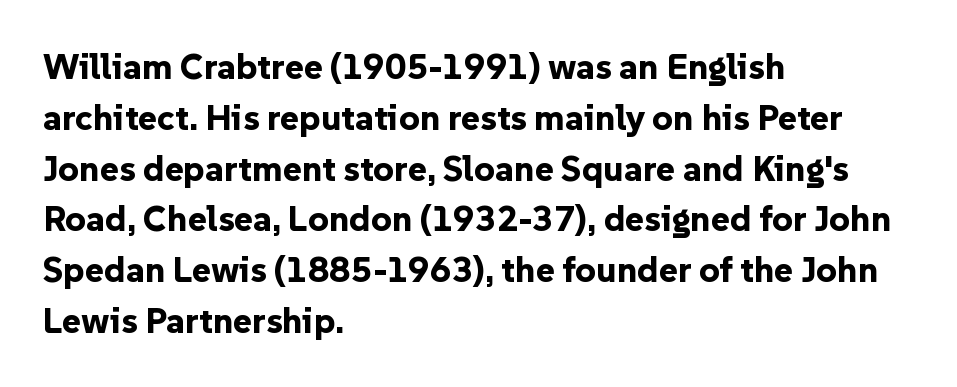
Look at the bottom of the vertical strokes: they stop flat, with no serifs. Rendered with straight, roman letterforms. The gap between lines stays unmarked. What weight is shown? A full bold with thick strokes. Summary of vertical rhythm: regular, with standard interline spacing. Spacing verdict: proportional, widths tailored to each character.
